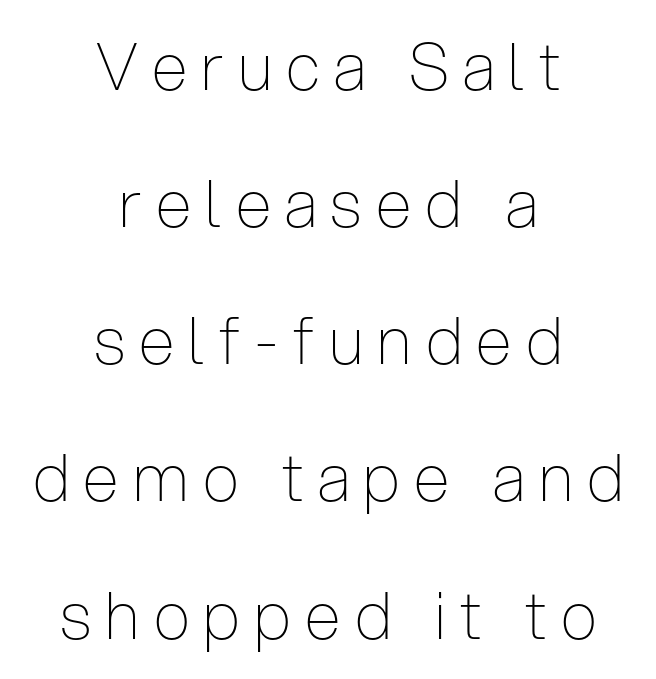
The image shows 65 px thin, condensed sans-serif type, upright; set centered, loose line spacing (2.11x), unusually wide letter spacing (+0.22 em), not underlined; low stroke contrast and a medium x-height.
